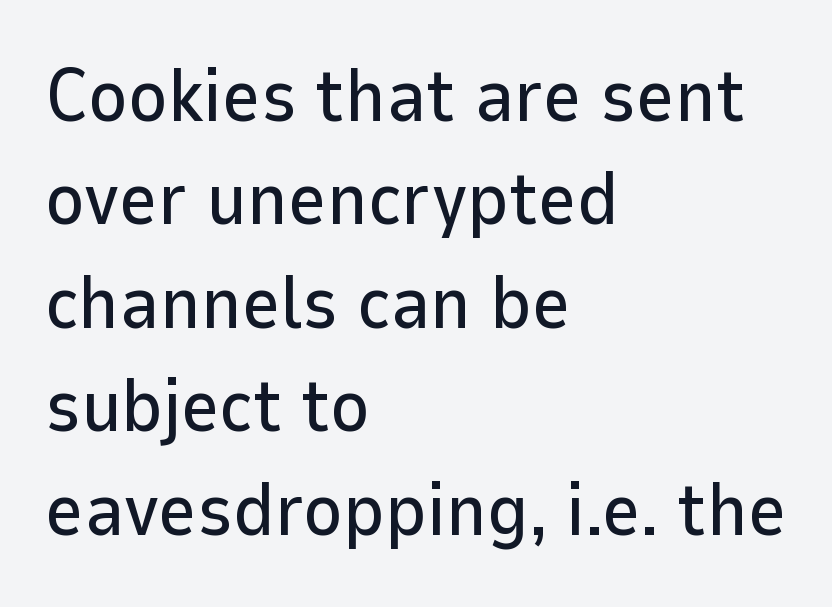
In terms of posture, this sample is upright. Any mark beneath the type? The region is blank. The font family rendered here belongs to the sans-serif group. A typesetter would call this leading conventional body-copy spacing. The rendering uses natural spacing where letterforms have individual widths.
